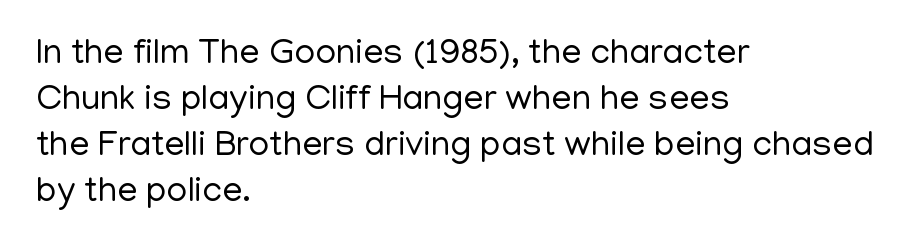
Q: Is the text bold? A: No.
Q: Is the text italic (slanted)? A: No, it is upright.
Q: Is the typeface a serif or a sans-serif typeface? A: Sans-serif.
Q: Is the text underlined? A: No.
Q: How is the paragraph aligned? A: Left-aligned.
Q: Is the spacing between letters normal or unusually wide? A: Normal.
Q: Is the spacing between lines tight, normal or loose? A: Normal.
Q: Width (condensed, normal, or wide)? A: Normal.
Q: Stroke contrast? A: Low.
Q: x-height? A: Medium.
Q: Monospaced? A: No.
